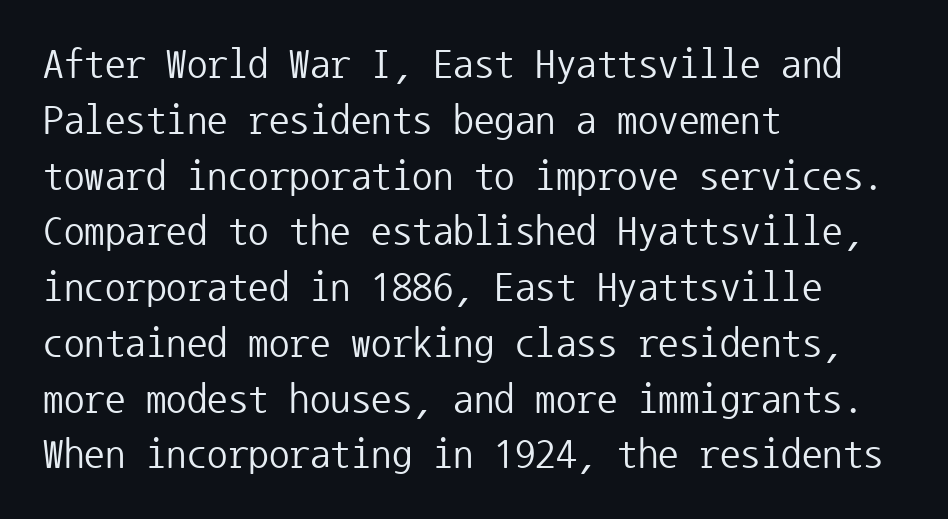
Q: Is the text bold? A: No.
Q: Is the text italic (slanted)? A: No, it is upright.
Q: Is the typeface a serif or a sans-serif typeface? A: Sans-serif.
Q: Is the text underlined? A: No.
Q: How is the paragraph aligned? A: Left-aligned.
Q: Is the spacing between letters normal or unusually wide? A: Normal.
Q: Is the spacing between lines tight, normal or loose? A: Normal.
Q: Width (condensed, normal, or wide)? A: Normal.
Q: Stroke contrast? A: Low.
Q: x-height? A: Medium.
Q: Monospaced? A: Yes.
